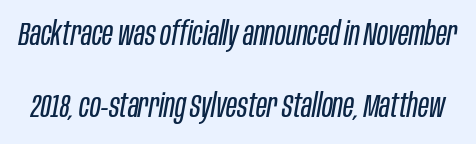
Q: Is the text bold? A: No.
Q: Is the text italic (slanted)? A: Yes, it leans right by about 10 degrees.
Q: Is the text underlined? A: No.
Q: Is the spacing between letters normal or unusually wide? A: Normal.
Q: Is the spacing between lines tight, normal or loose? A: Loose.
Q: Width (condensed, normal, or wide)? A: Condensed.
Q: Stroke contrast? A: Low.
Q: x-height? A: Large.
Q: Monospaced? A: No.
